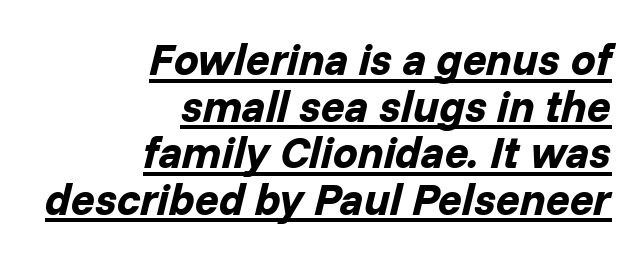
{"italic": "yes", "lean": "right", "slant_degrees": 14, "bold": "yes", "weight": "bold", "width": "normal", "stroke_contrast": "low", "x_height": "medium", "monospaced": "no", "underline": "yes", "align": "right", "line_spacing": "tight", "line_spacing_ratio": 1.06, "letter_spacing": "normal", "letter_spacing_em": 0.0, "glyph_px": 44}
